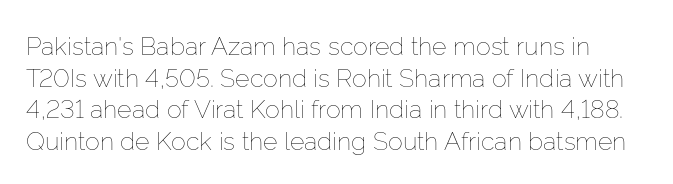
{"italic": "no", "bold": "no", "underline": "no", "line_spacing": "normal", "line_spacing_ratio": 1.27, "letter_spacing": "normal", "letter_spacing_em": 0.0, "glyph_px": 25}
